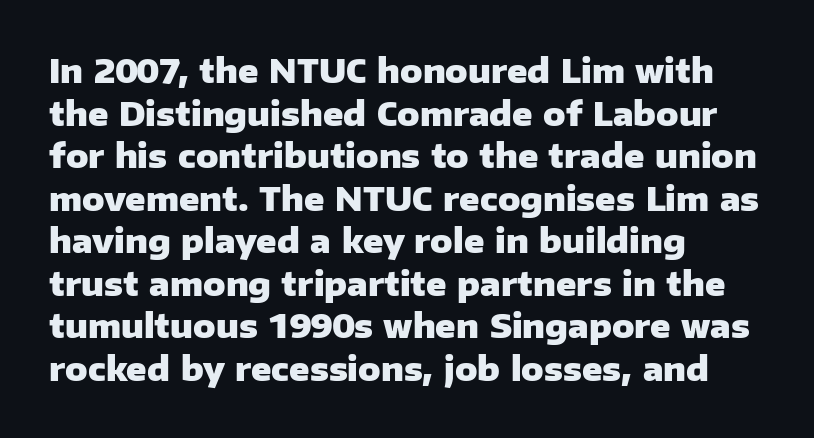
{"serif": "no", "italic": "no", "bold": "yes", "weight": "heavy", "width": "normal", "stroke_contrast": "low", "x_height": "medium", "monospaced": "no", "underline": "no", "align": "left", "line_spacing": "normal", "line_spacing_ratio": 1.29, "letter_spacing": "normal", "letter_spacing_em": 0.0, "glyph_px": 33}
